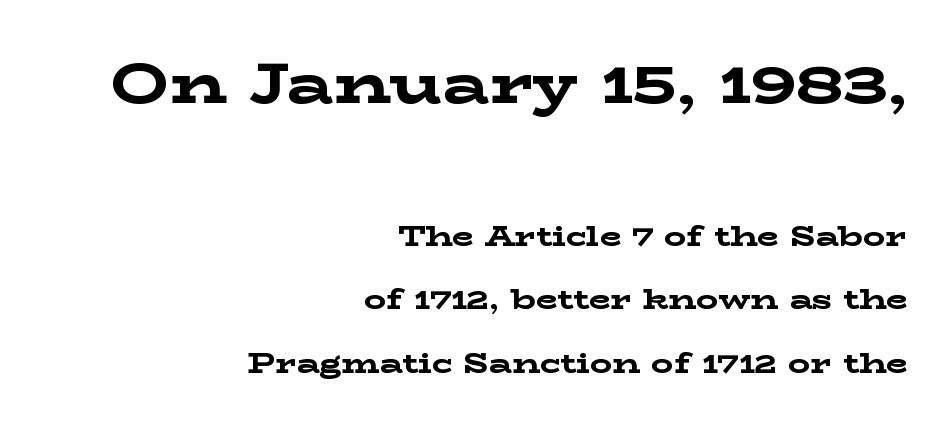
How heavy is the stroke? Heavy — this is a bold. Notice the wide empty band between every row — that's loose leading. Character size in the leading block exceeds that of the trailing block. Notice how the passage keeps a crisp vertical edge on the right only. Examine the stroke ends and you'll spot serifs. Honestly, the letter spacing is just normal — you wouldn't notice it.
